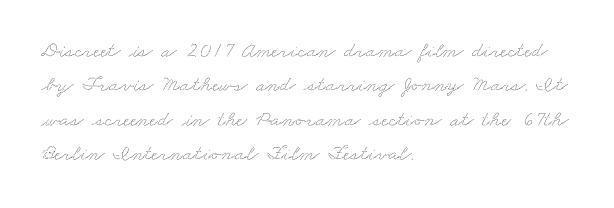
The image shows 22 px text type; set left-aligned, normal line spacing (1.56x), normal letter spacing, not underlined.
